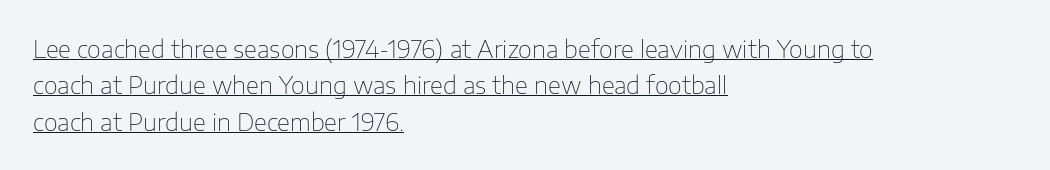
The image shows 24 px text type, upright; set left-aligned, normal line spacing (1.52x), normal letter spacing, underlined.
